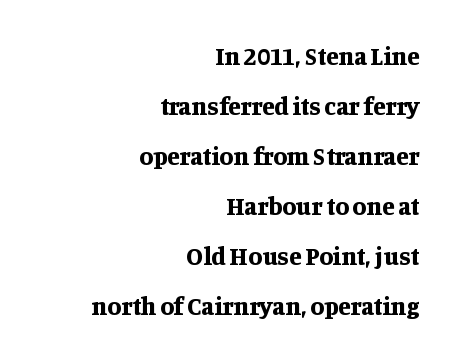
Q: Is the text bold? A: Yes.
Q: Is the text italic (slanted)? A: No, it is upright.
Q: Is the text underlined? A: No.
Q: How is the paragraph aligned? A: Right-aligned.
Q: Is the spacing between letters normal or unusually wide? A: Normal.
Q: Is the spacing between lines tight, normal or loose? A: Loose.
